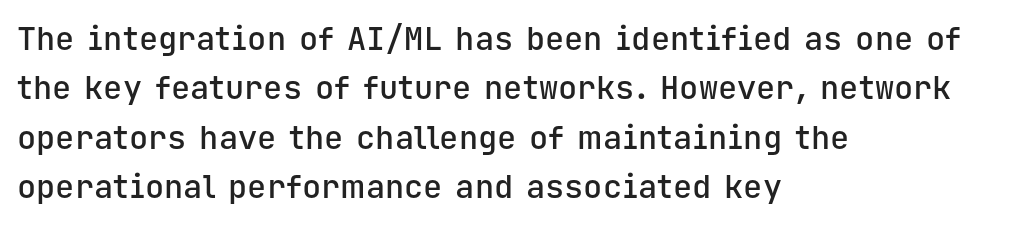
Q: Is the text bold? A: Semi-bold.
Q: Is the text italic (slanted)? A: No, it is upright.
Q: Is the typeface a serif or a sans-serif typeface? A: Sans-serif.
Q: Is the text underlined? A: No.
Q: How is the paragraph aligned? A: Left-aligned.
Q: Is the spacing between letters normal or unusually wide? A: Normal.
Q: Is the spacing between lines tight, normal or loose? A: Normal.
Q: Width (condensed, normal, or wide)? A: Normal.
Q: Stroke contrast? A: Low.
Q: x-height? A: Medium.
Q: Monospaced? A: Yes.
